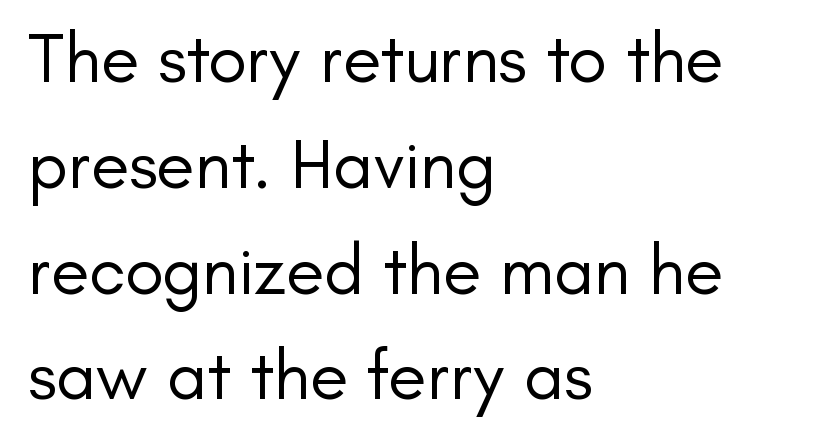
{"serif": "no", "italic": "no", "bold": "no", "weight": "regular", "width": "normal", "stroke_contrast": "low", "x_height": "small", "monospaced": "no", "underline": "no", "align": "left", "line_spacing": "normal", "line_spacing_ratio": 1.49, "letter_spacing": "normal", "letter_spacing_em": 0.0, "glyph_px": 71}
